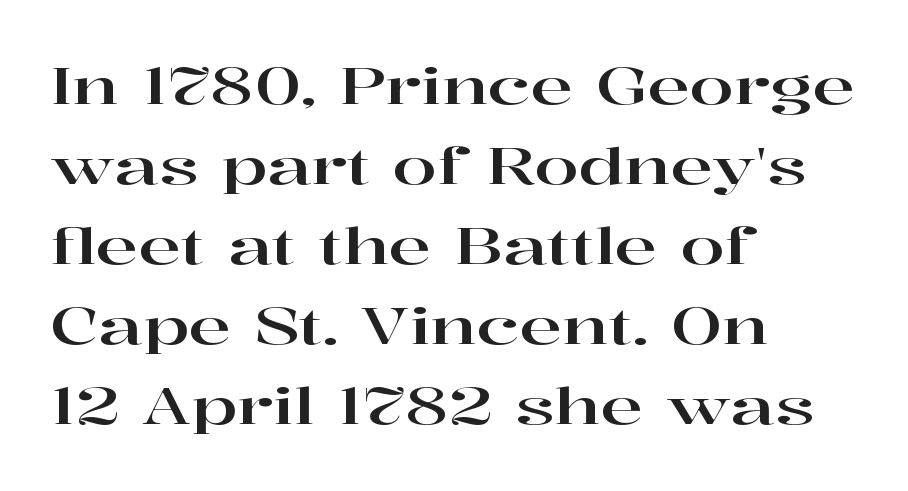
{"serif": "yes", "italic": "no", "width": "wide", "stroke_contrast": "high", "x_height": "medium", "monospaced": "no", "underline": "no", "align": "left", "line_spacing": "normal", "line_spacing_ratio": 1.57, "letter_spacing": "normal", "letter_spacing_em": 0.0, "glyph_px": 51}
